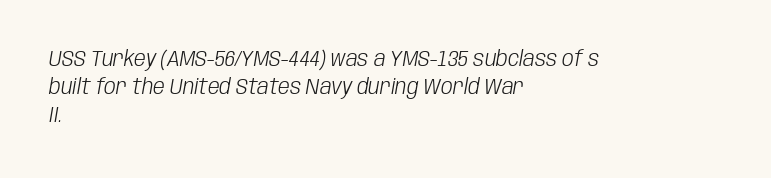
Q: Is the text bold? A: No.
Q: Is the text italic (slanted)? A: Yes, it leans right by about 10 degrees.
Q: Is the text underlined? A: No.
Q: How is the paragraph aligned? A: Left-aligned.
Q: Is the spacing between letters normal or unusually wide? A: Normal.
Q: Is the spacing between lines tight, normal or loose? A: Normal.
